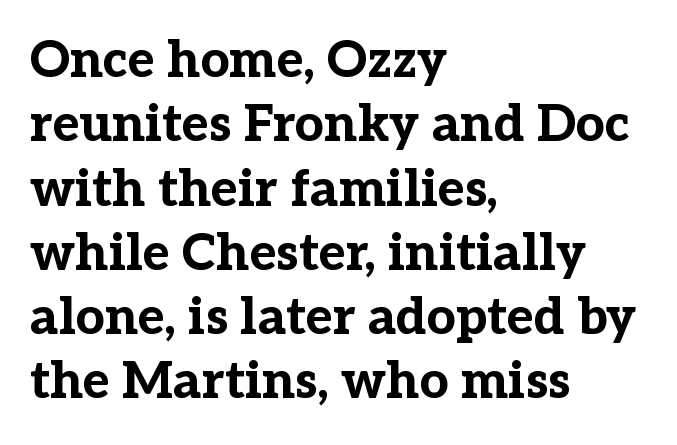
The image shows 51 px bold serif type, upright; set left-aligned, normal line spacing (1.26x), normal letter spacing, not underlined; low stroke contrast and a medium x-height.
